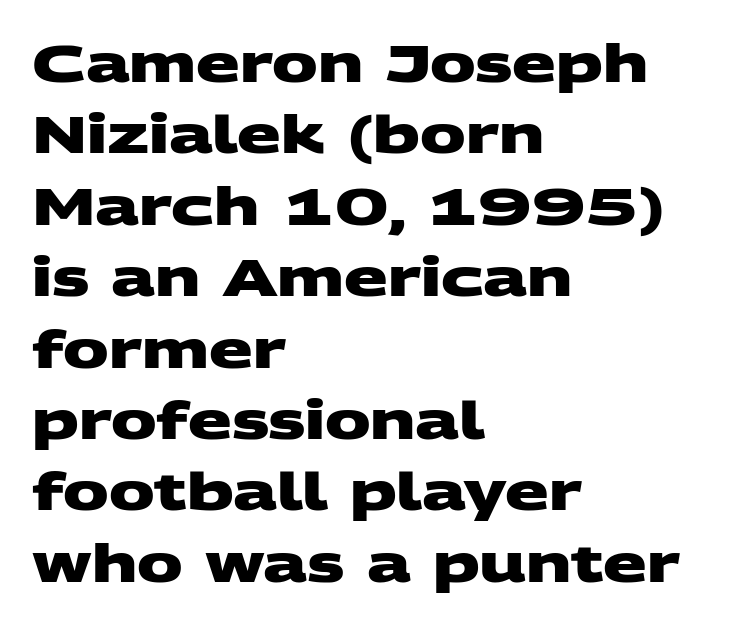
Honestly, the letter spacing is just normal — you wouldn't notice it. What kind of face is this? One without serifs — a sans. If you measured baseline to baseline, you'd find a middling distance. These lines are rendered in a variable-pitch font. The rag falls on the right side of this text block.
